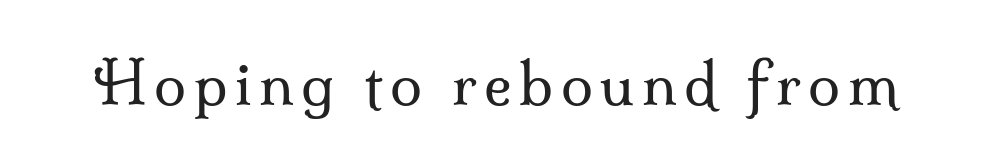
{"serif": "yes", "italic": "no", "bold": "no", "weight": "regular", "width": "normal", "stroke_contrast": "medium", "x_height": "small", "monospaced": "no", "underline": "no", "glyph_px": 58}
